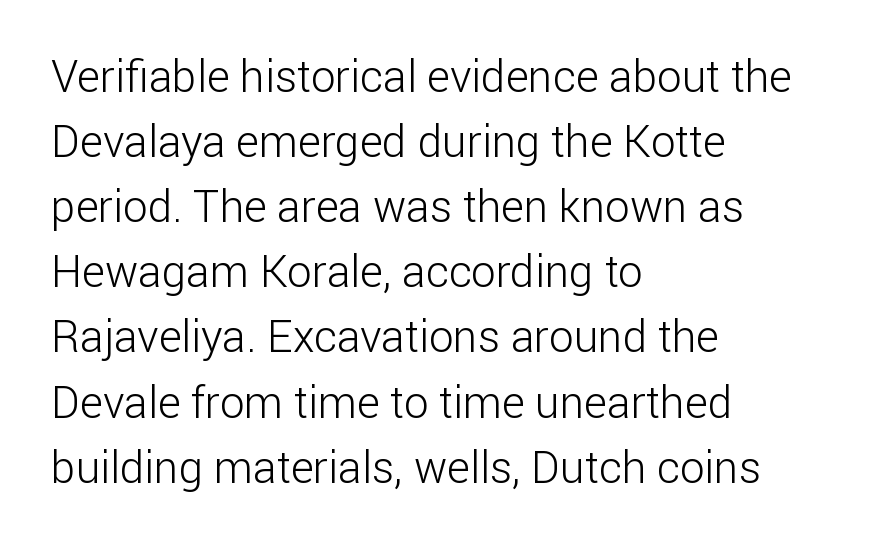
The image shows 44 px light sans-serif type, upright; set left-aligned, normal line spacing (1.48x), normal letter spacing, not underlined; low stroke contrast and a medium x-height.
